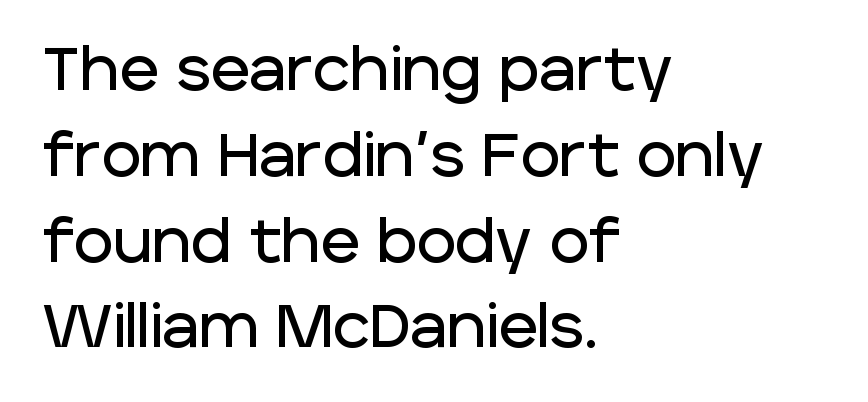
You could not count columns in this text — the font is proportionally spaced. Bare-footed words on every line. Regular leading. Look at the bottom of the vertical strokes: they stop flat, with no serifs. The paragraph has a hard left edge and a soft right edge. This sample uses an upright cut, with every glyph sitting square on the baseline.
